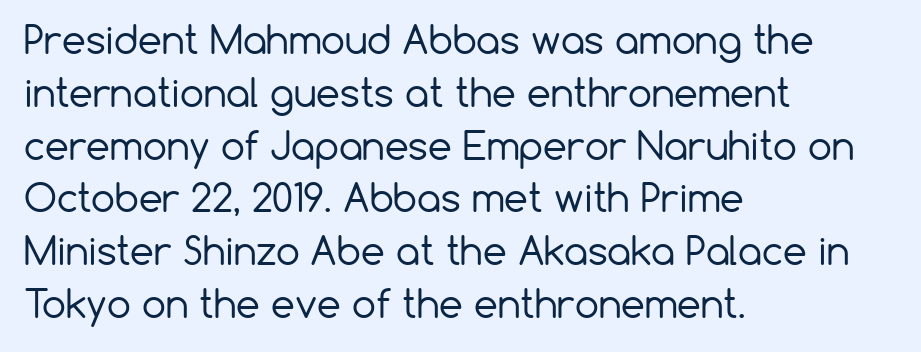
Q: Is the text bold? A: No.
Q: Is the text italic (slanted)? A: No, it is upright.
Q: Is the typeface a serif or a sans-serif typeface? A: Sans-serif.
Q: Is the text underlined? A: No.
Q: How is the paragraph aligned? A: Left-aligned.
Q: Is the spacing between letters normal or unusually wide? A: Normal.
Q: Is the spacing between lines tight, normal or loose? A: Normal.
Q: Width (condensed, normal, or wide)? A: Normal.
Q: Stroke contrast? A: Low.
Q: x-height? A: Medium.
Q: Monospaced? A: No.
